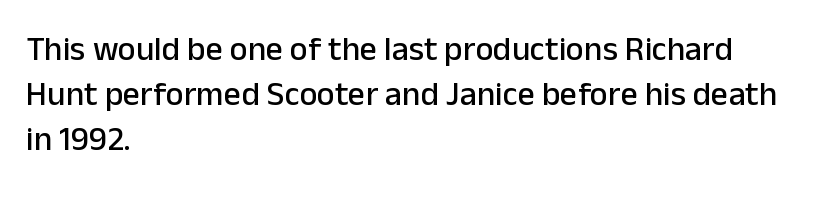
It's the straight-up-and-down kind of type. The letters advance in unequal steps, a hallmark of proportional type. In terms of letterspacing, this is plain default setting. A bare baseline throughout the passage.
